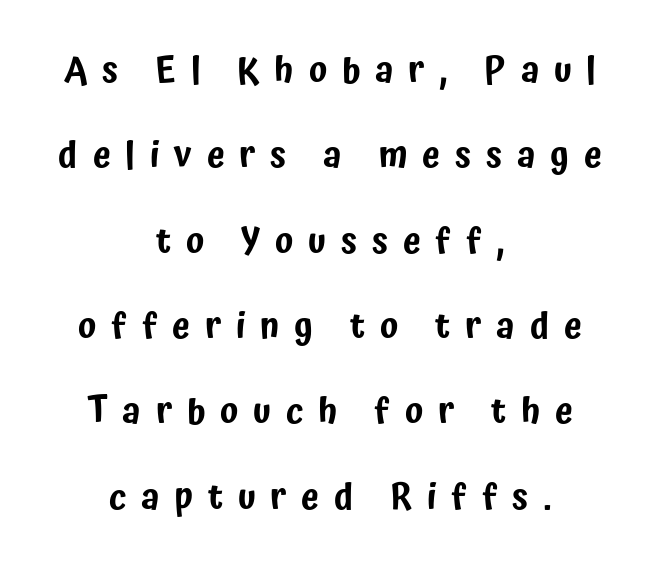
Q: Is the text italic (slanted)? A: No, it is upright.
Q: Is the typeface a serif or a sans-serif typeface? A: Sans-serif.
Q: Is the text underlined? A: No.
Q: How is the paragraph aligned? A: Centered.
Q: Is the spacing between letters normal or unusually wide? A: Unusually wide.
Q: Is the spacing between lines tight, normal or loose? A: Loose.
Q: Width (condensed, normal, or wide)? A: Condensed.
Q: Stroke contrast? A: Low.
Q: x-height? A: Medium.
Q: Monospaced? A: No.
